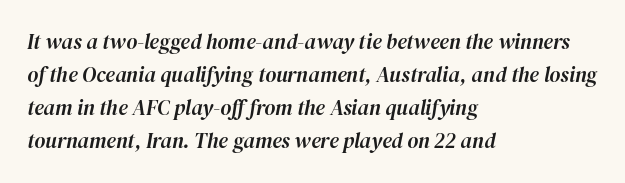
{"italic": "yes", "lean": "right", "slant_degrees": 12, "underline": "no", "align": "left", "line_spacing": "normal", "line_spacing_ratio": 1.57, "letter_spacing": "normal", "letter_spacing_em": 0.0, "glyph_px": 21}
